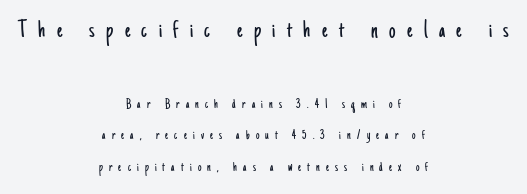
{"italic": "no", "bold": "no", "underline": "no", "align": "center", "line_spacing": "loose", "line_spacing_ratio": 2.26, "letter_spacing": "wide", "letter_spacing_em": 0.44, "larger_block": "first", "size_ratio": 1.86, "glyph_px": 26}
